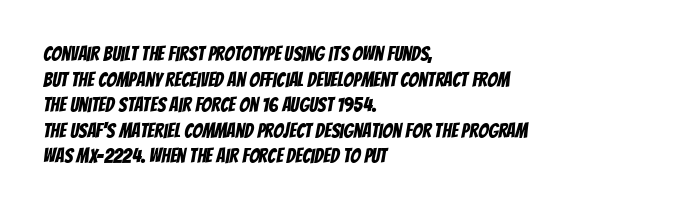
Q: Is the text underlined? A: No.
Q: How is the paragraph aligned? A: Left-aligned.
Q: Is the spacing between letters normal or unusually wide? A: Normal.
Q: Is the spacing between lines tight, normal or loose? A: Normal.
